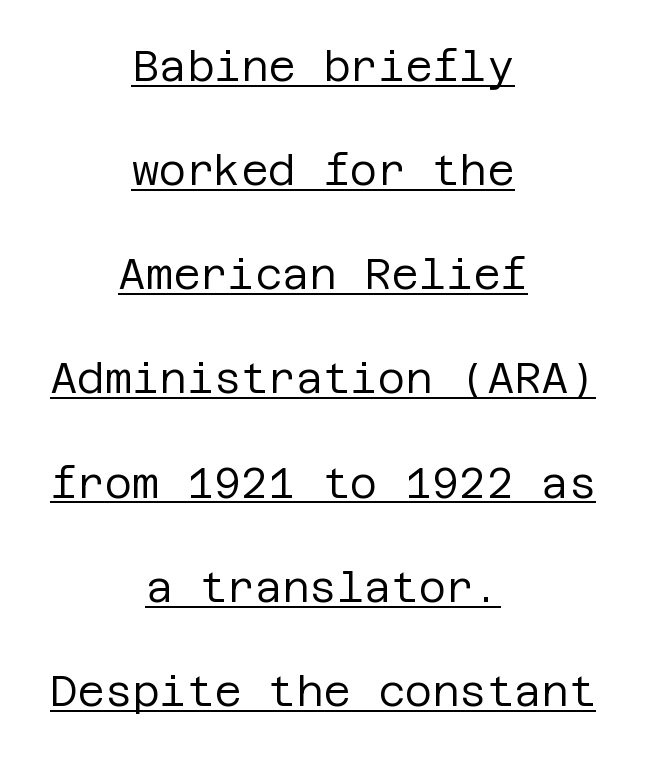
Vertical spacing — loose. Examine the stroke ends and you'll find no serifs. Underline: present. Stroke thickness stays within the range of a standard reading face or lighter. The type sits square on the baseline with zero lean. Neither beginnings nor endings align; midpoints do.
